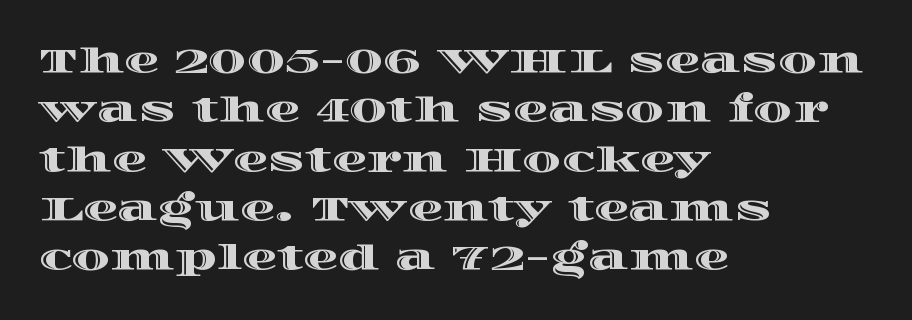
Q: Is the text italic (slanted)? A: No, it is upright.
Q: Is the text underlined? A: No.
Q: How is the paragraph aligned? A: Left-aligned.
Q: Is the spacing between letters normal or unusually wide? A: Normal.
Q: Is the spacing between lines tight, normal or loose? A: Normal.
Q: Width (condensed, normal, or wide)? A: Wide.
Q: x-height? A: Large.
Q: Monospaced? A: No.
